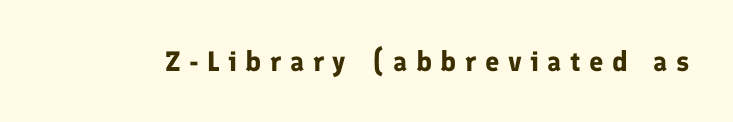
Q: Is the text bold? A: Yes.
Q: Is the text italic (slanted)? A: No, it is upright.
Q: Is the typeface a serif or a sans-serif typeface? A: Sans-serif.
Q: Is the text underlined? A: No.
Q: Is the spacing between letters normal or unusually wide? A: Unusually wide.
Q: Width (condensed, normal, or wide)? A: Normal.
Q: Stroke contrast? A: Low.
Q: x-height? A: Medium.
Q: Monospaced? A: No.
